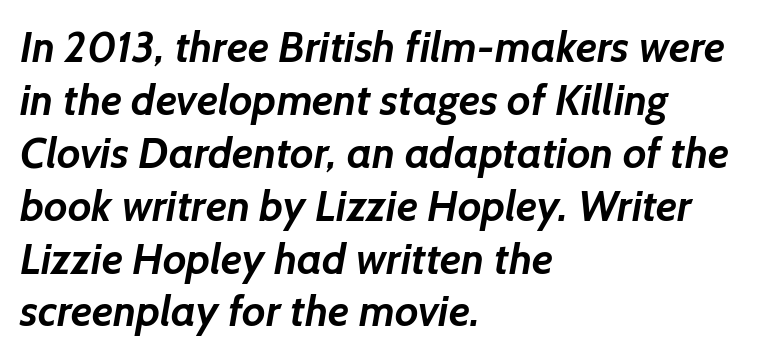
The tracking reads as untouched default to a designer's eye. This rendering employs a face without finishing strokes, i.e., a sans-serif. Is this a fixed-width face? No — the glyphs have proportional, varying widths. The foot of each line stays bare and open. Compared with a centered layout, this one pins lines to the left instead. Look at the stroke-to-counter ratio: heavy, a bold.
